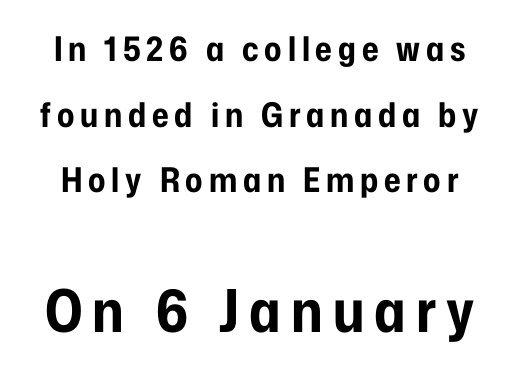
Q: Is the text bold? A: Yes.
Q: Is the text italic (slanted)? A: No, it is upright.
Q: Is the typeface a serif or a sans-serif typeface? A: Sans-serif.
Q: Is the text underlined? A: No.
Q: Is the spacing between lines tight, normal or loose? A: Loose.
Q: Which block of text is set in a larger size, the first (top) or the second (bottom)? A: The second (bottom) one.
Q: Width (condensed, normal, or wide)? A: Condensed.
Q: Stroke contrast? A: Low.
Q: x-height? A: Medium.
Q: Monospaced? A: No.
